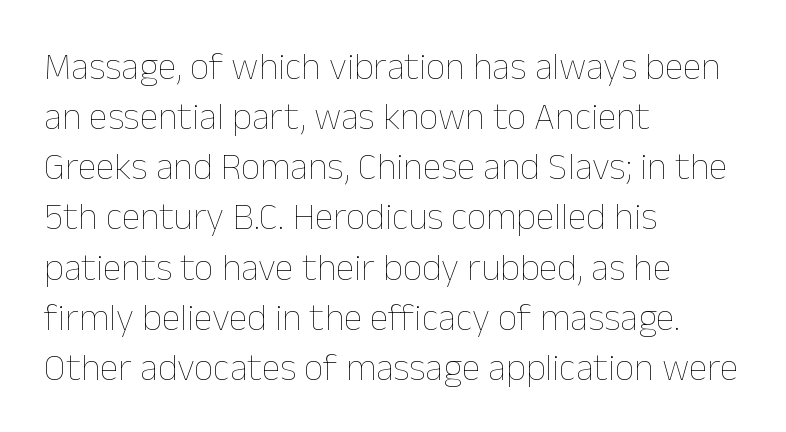
The image shows 38 px thin type, upright; set left-aligned, normal line spacing (1.32x), normal letter spacing, not underlined; low stroke contrast and a medium x-height.
